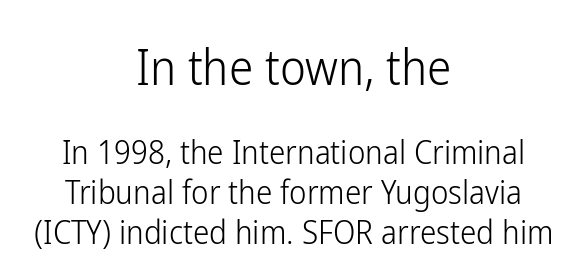
Q: Is the text bold? A: No.
Q: Is the text italic (slanted)? A: No, it is upright.
Q: Is the typeface a serif or a sans-serif typeface? A: Sans-serif.
Q: Is the text underlined? A: No.
Q: How is the paragraph aligned? A: Centered.
Q: Is the spacing between letters normal or unusually wide? A: Normal.
Q: Which block of text is set in a larger size, the first (top) or the second (bottom)? A: The first (top) one.
Q: Width (condensed, normal, or wide)? A: Condensed.
Q: Stroke contrast? A: Low.
Q: x-height? A: Medium.
Q: Monospaced? A: No.
